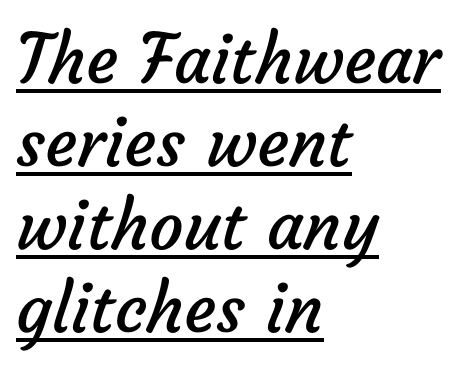
Q: Is the text bold? A: No.
Q: Is the typeface a serif or a sans-serif typeface? A: Sans-serif.
Q: Is the text underlined? A: Yes.
Q: How is the paragraph aligned? A: Left-aligned.
Q: Is the spacing between letters normal or unusually wide? A: Normal.
Q: Width (condensed, normal, or wide)? A: Normal.
Q: Stroke contrast? A: Low.
Q: x-height? A: Medium.
Q: Monospaced? A: No.
